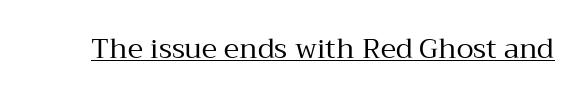
Q: Is the text bold? A: No.
Q: Is the text italic (slanted)? A: No, it is upright.
Q: Is the typeface a serif or a sans-serif typeface? A: Serif.
Q: Is the text underlined? A: Yes.
Q: Is the spacing between letters normal or unusually wide? A: Normal.
Q: Width (condensed, normal, or wide)? A: Normal.
Q: Stroke contrast? A: Medium.
Q: x-height? A: Medium.
Q: Monospaced? A: No.
